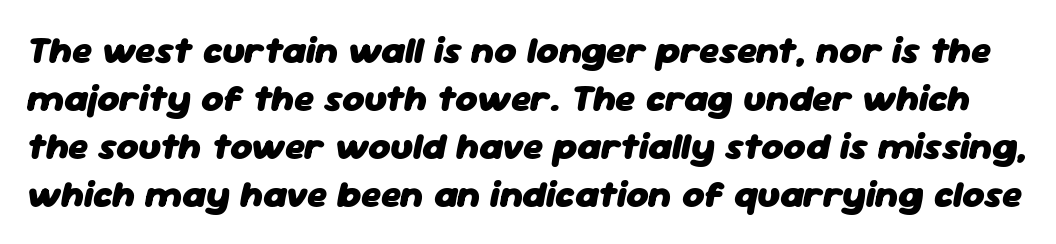
Q: Is the text bold? A: Yes.
Q: Is the text italic (slanted)? A: Yes, it leans right by about 11 degrees.
Q: Is the text underlined? A: No.
Q: Is the spacing between letters normal or unusually wide? A: Normal.
Q: Is the spacing between lines tight, normal or loose? A: Normal.
Q: Width (condensed, normal, or wide)? A: Normal.
Q: Stroke contrast? A: Low.
Q: x-height? A: Medium.
Q: Monospaced? A: No.
